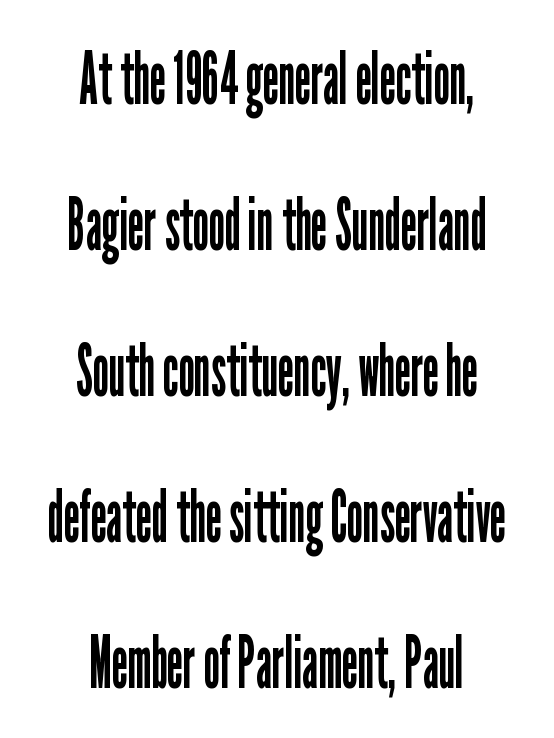
{"serif": "no", "italic": "no", "bold": "no", "weight": "regular", "width": "condensed", "stroke_contrast": "low", "x_height": "medium", "monospaced": "no", "underline": "no", "align": "center", "line_spacing": "loose", "line_spacing_ratio": 2.0, "letter_spacing": "normal", "letter_spacing_em": 0.0, "glyph_px": 73}
